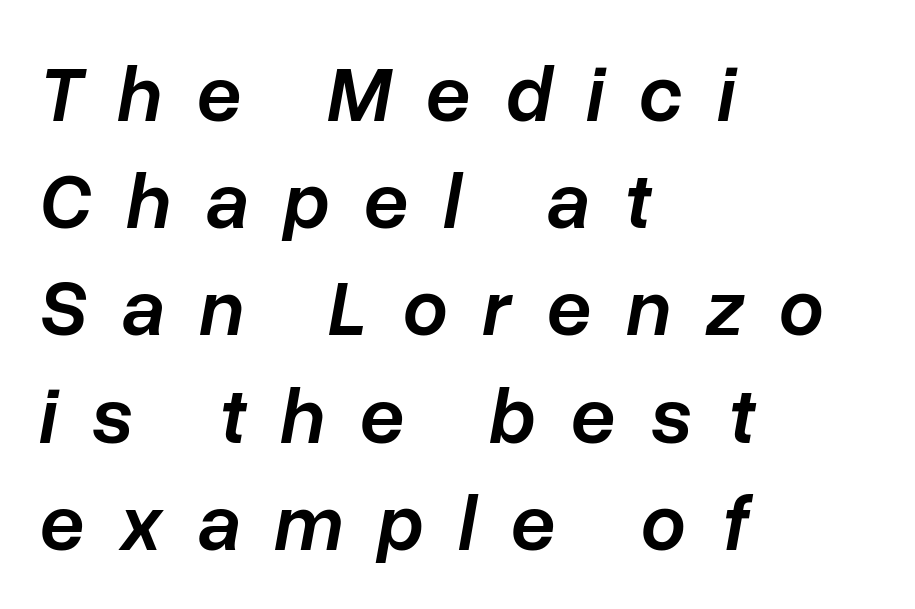
Italic? Definitely — the glyphs are oblique. Looks like regular typesetting: each glyph gets only the width it needs. The strip under each line holds only bare page. The face used here is rendered with a markedly widened letterfit. In terms of leading, this rendering sits right in the middle. The rendering anchors every line to the left-hand side.
